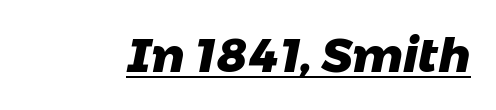
Q: Is the text bold? A: Yes.
Q: Is the typeface a serif or a sans-serif typeface? A: Sans-serif.
Q: Is the text underlined? A: Yes.
Q: Is the spacing between letters normal or unusually wide? A: Normal.
Q: Width (condensed, normal, or wide)? A: Normal.
Q: Stroke contrast? A: Low.
Q: x-height? A: Medium.
Q: Monospaced? A: No.
